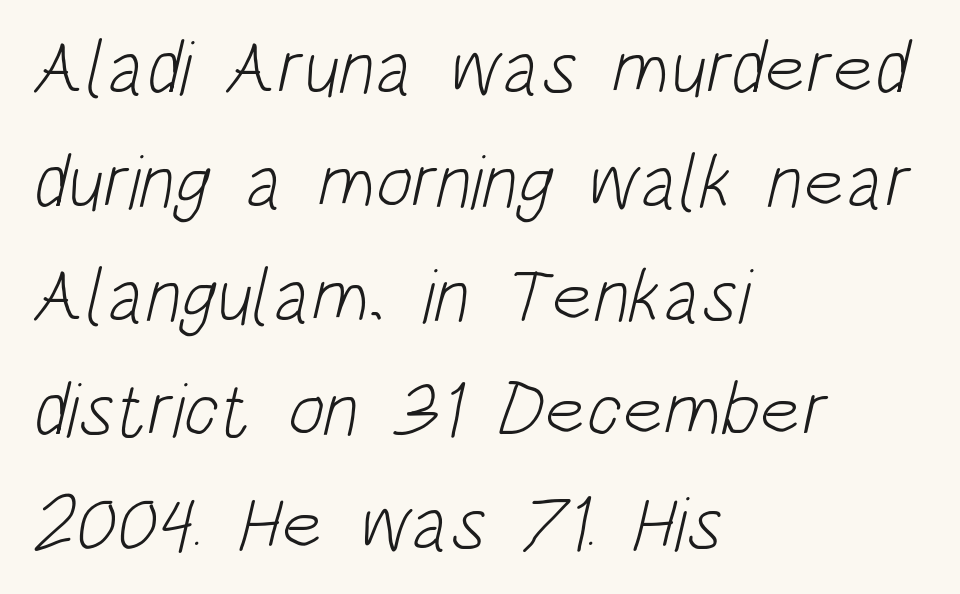
{"serif": "no", "bold": "no", "weight": "light", "width": "condensed", "stroke_contrast": "low", "x_height": "large", "monospaced": "no", "underline": "no", "align": "left", "line_spacing": "normal", "line_spacing_ratio": 1.48, "letter_spacing": "normal", "letter_spacing_em": 0.0, "glyph_px": 77}
